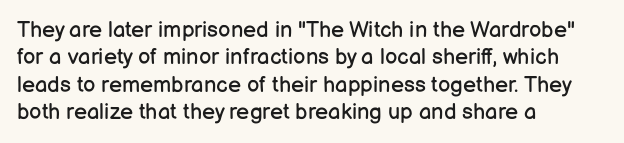
Q: Is the text bold? A: No.
Q: Is the text italic (slanted)? A: No, it is upright.
Q: Is the text underlined? A: No.
Q: How is the paragraph aligned? A: Left-aligned.
Q: Is the spacing between letters normal or unusually wide? A: Normal.
